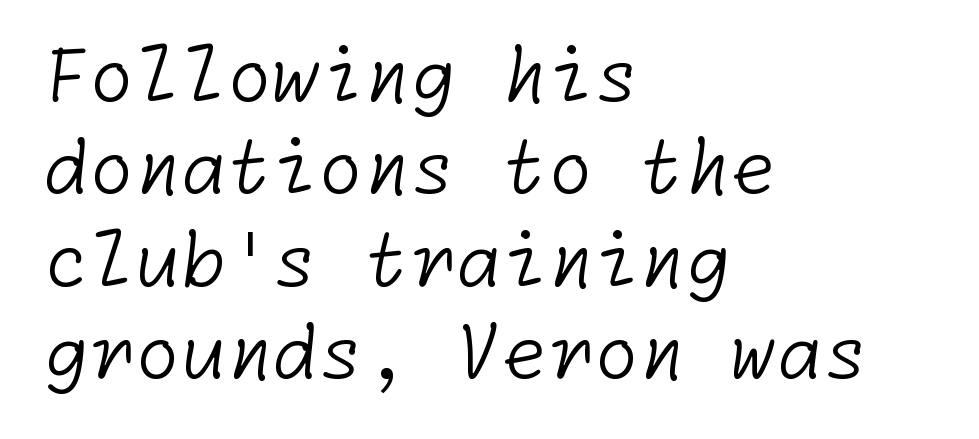
The type family on display is of the sans-serif kind. The passage shown stacks its lines at a standard gap. Letter spacing: default. No letter is thick-stroked: the sample isn't bold. Each row of text sits above clean, open space. Which margin do the lines hug? The left one — the right edge is uneven.
